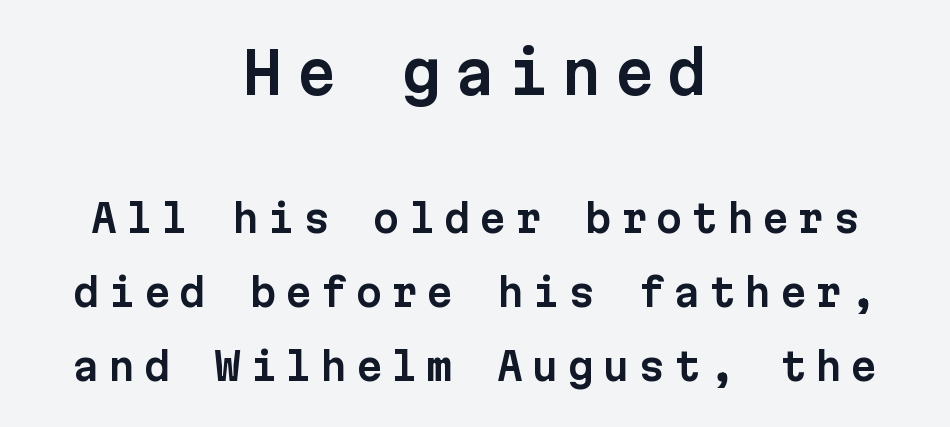
Q: Is the text italic (slanted)? A: No, it is upright.
Q: Is the typeface a serif or a sans-serif typeface? A: Sans-serif.
Q: Is the text underlined? A: No.
Q: How is the paragraph aligned? A: Centered.
Q: Is the spacing between letters normal or unusually wide? A: Unusually wide.
Q: Is the spacing between lines tight, normal or loose? A: Loose.
Q: Which block of text is set in a larger size, the first (top) or the second (bottom)? A: The first (top) one.
Q: Width (condensed, normal, or wide)? A: Normal.
Q: Stroke contrast? A: Low.
Q: x-height? A: Medium.
Q: Monospaced? A: Yes.
